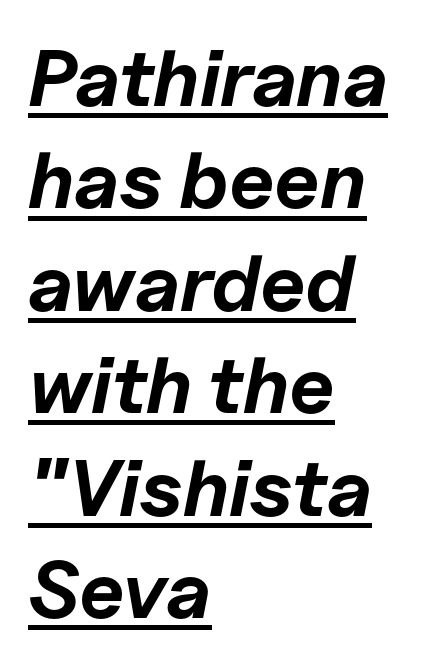
Summary of vertical rhythm: regular, with standard interline spacing. Like a heading marked for emphasis, these lines bear an underscore. Every character sits at an angle, as italics do. These lines stack with their left ends in a neat column. Spacing between characters is what you'd get straight out of the box.
